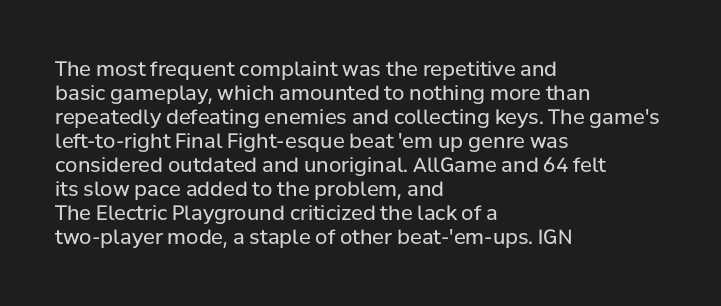
The image shows 20 px text type, upright; set left-aligned, line spacing 1.2x, normal letter spacing, not underlined.
